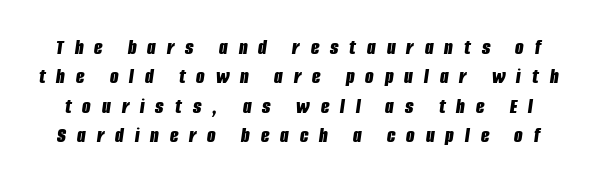
Q: Is the text bold? A: Yes.
Q: Is the text italic (slanted)? A: Yes, it leans right by about 8 degrees.
Q: Is the text underlined? A: No.
Q: Is the spacing between letters normal or unusually wide? A: Unusually wide.
Q: Is the spacing between lines tight, normal or loose? A: Normal.
